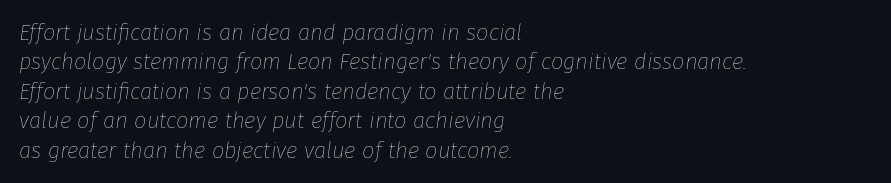
{"italic": "yes", "lean": "right", "slant_degrees": 8, "bold": "no", "underline": "no", "align": "left", "line_spacing": "normal", "line_spacing_ratio": 1.34, "letter_spacing": "normal", "letter_spacing_em": 0.0, "glyph_px": 22}
